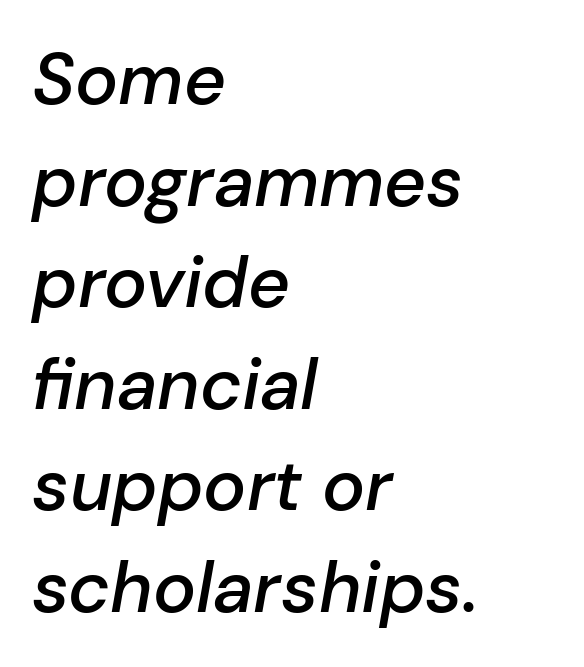
Q: Is the text bold? A: Semi-bold.
Q: Is the text italic (slanted)? A: Yes, it leans right by about 10 degrees.
Q: Is the text underlined? A: No.
Q: How is the paragraph aligned? A: Left-aligned.
Q: Is the spacing between letters normal or unusually wide? A: Normal.
Q: Is the spacing between lines tight, normal or loose? A: Normal.
Q: Width (condensed, normal, or wide)? A: Normal.
Q: Stroke contrast? A: Low.
Q: x-height? A: Medium.
Q: Monospaced? A: No.
